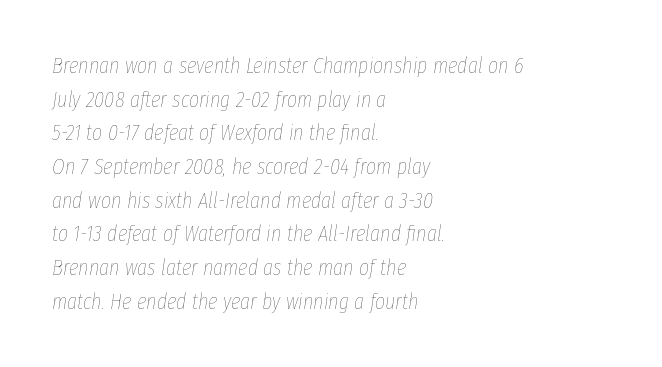
The image shows 22 px text type, italic (leaning right); set left-aligned, normal line spacing (1.53x), normal letter spacing, not underlined.
